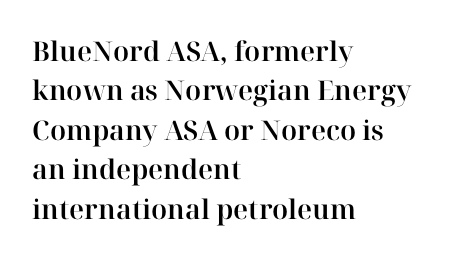
Rule under the text: the space is simply empty. The passage is arranged the way most books set body copy — flush left. This is the regular roman posture of the typeface. Default kerning and tracking; the words read as compact shapes.
